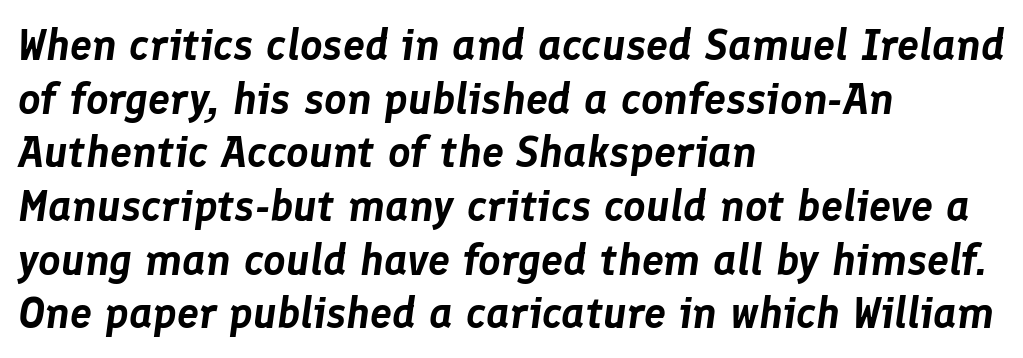
Q: Is the text italic (slanted)? A: Yes, it leans right by about 8 degrees.
Q: Is the text underlined? A: No.
Q: How is the paragraph aligned? A: Left-aligned.
Q: Is the spacing between letters normal or unusually wide? A: Normal.
Q: Width (condensed, normal, or wide)? A: Normal.
Q: Stroke contrast? A: Low.
Q: x-height? A: Medium.
Q: Monospaced? A: No.
